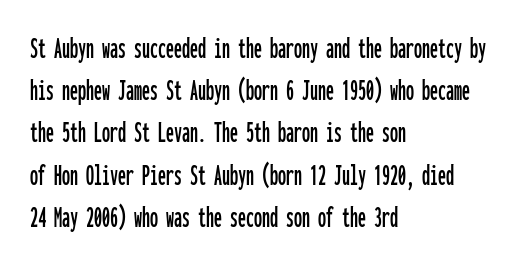
The image shows 32 px condensed sans-serif type, upright, monospaced; set left-aligned, normal line spacing (1.32x), normal letter spacing, not underlined; low stroke contrast and a medium x-height.
